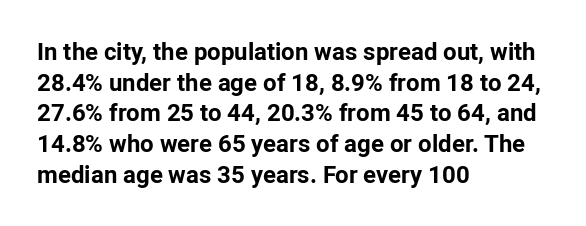
Summary of weight: heavy, a full bold. Tracking value appears to be zero — textbook default spacing. No italicization has been applied; the sample stays upright. The words here are not underlined. A normal amount of white space separates one row of letters from the next.
